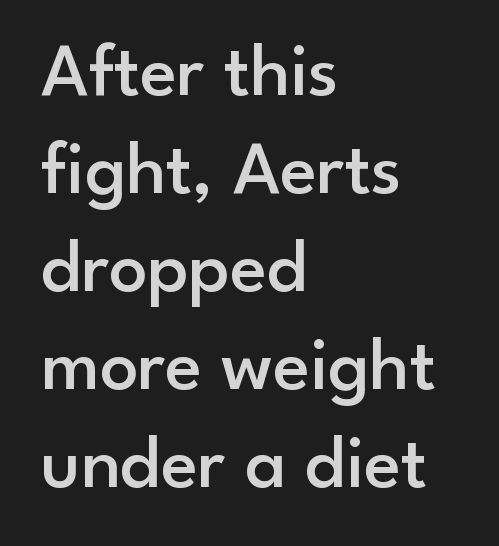
The image shows 76 px semibold sans-serif type, upright; set left-aligned, normal line spacing (1.29x), normal letter spacing, not underlined; low stroke contrast and a small x-height.
